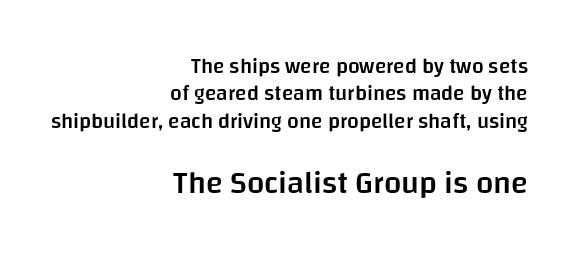
The image shows 31 px semibold sans-serif type, upright; set right-aligned, normal line spacing (1.3x), normal letter spacing, not underlined; the second (bottom) block is 1.48x larger; low stroke contrast and a large x-height.
